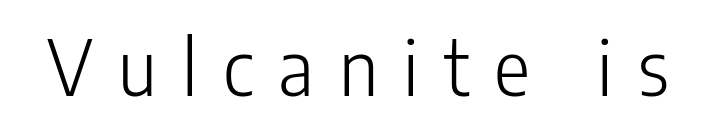
Q: Is the text bold? A: No.
Q: Is the text italic (slanted)? A: No, it is upright.
Q: Is the typeface a serif or a sans-serif typeface? A: Sans-serif.
Q: Is the text underlined? A: No.
Q: Is the spacing between letters normal or unusually wide? A: Unusually wide.
Q: Width (condensed, normal, or wide)? A: Condensed.
Q: Stroke contrast? A: Low.
Q: x-height? A: Medium.
Q: Monospaced? A: No.
